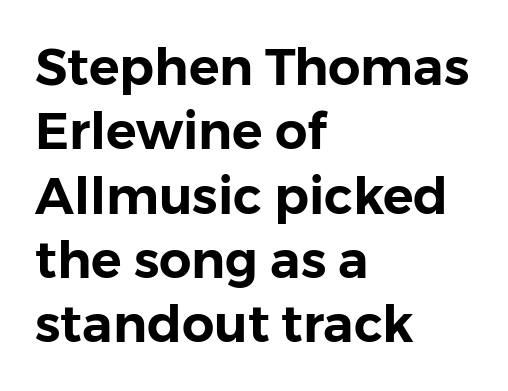
The image shows 51 px sans-serif type, upright; set left-aligned, normal line spacing (1.26x), normal letter spacing, not underlined; low stroke contrast and a medium x-height.
